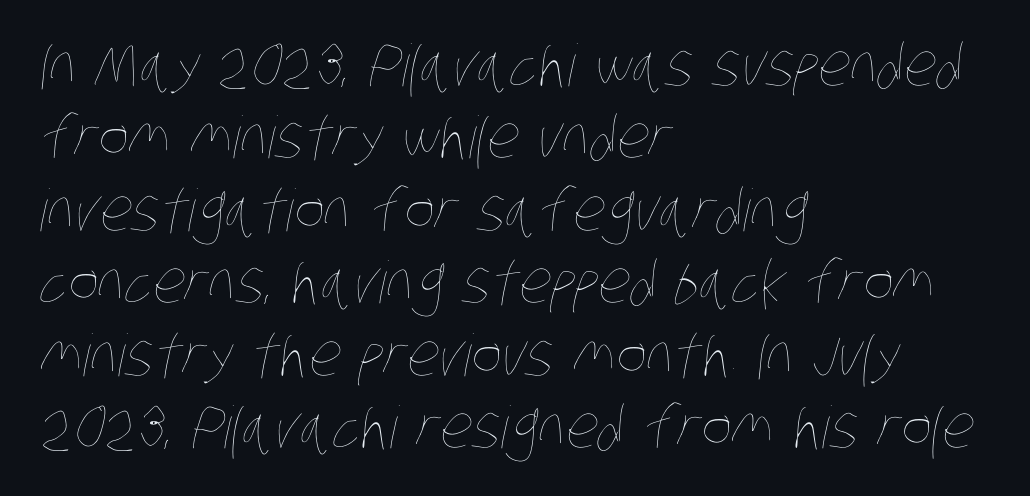
The image shows 58 px thin, condensed type; set left-aligned, normal line spacing (1.25x), normal letter spacing, not underlined; low stroke contrast and a large x-height.
